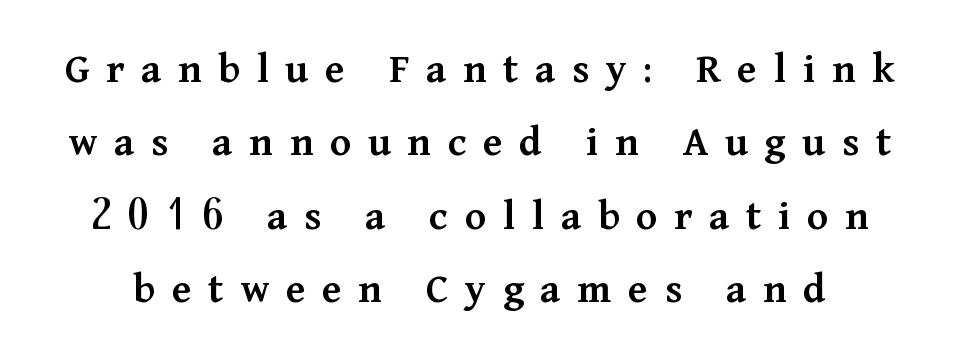
Font category for this specimen: serif. Varying glyph widths throughout — classic text-font behaviour. The block of text has a typical density, with ordinary space between rows. These lines have a slow, spaced-out rhythm from letter to letter. The characters look somewhat weighty, a semibold short of true bold. The gap between lines stays unmarked.
